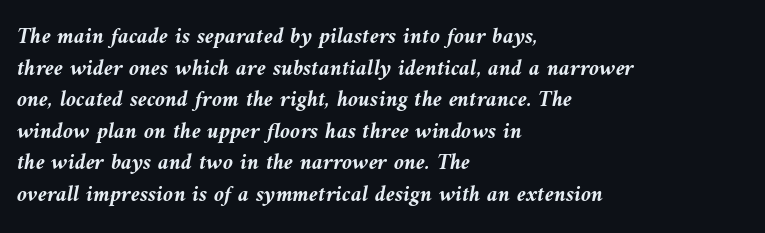
The image shows 23 px bold type, italic (leaning left); set left-aligned, normal line spacing (1.37x), normal letter spacing, not underlined.
